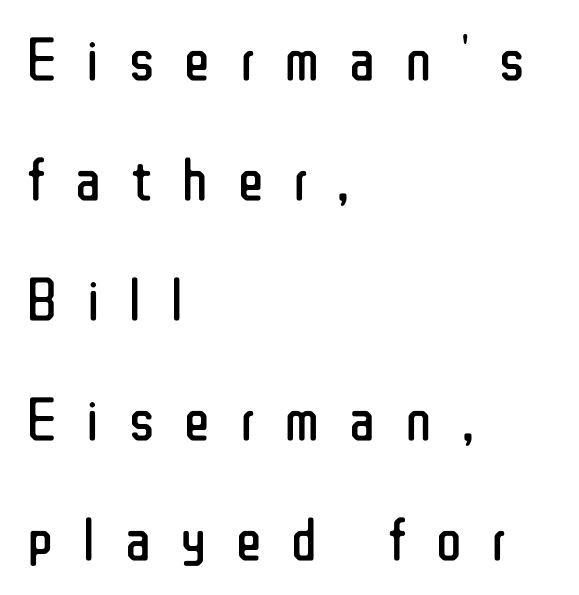
Q: Is the text bold? A: No.
Q: Is the text italic (slanted)? A: No, it is upright.
Q: Is the typeface a serif or a sans-serif typeface? A: Sans-serif.
Q: Is the text underlined? A: No.
Q: How is the paragraph aligned? A: Left-aligned.
Q: Is the spacing between letters normal or unusually wide? A: Unusually wide.
Q: Is the spacing between lines tight, normal or loose? A: Loose.
Q: Width (condensed, normal, or wide)? A: Condensed.
Q: Stroke contrast? A: Low.
Q: x-height? A: Medium.
Q: Monospaced? A: No.
